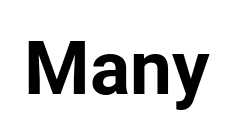
{"serif": "no", "italic": "no", "bold": "yes", "weight": "bold", "width": "normal", "stroke_contrast": "low", "x_height": "medium", "monospaced": "no", "underline": "no", "letter_spacing": "normal", "letter_spacing_em": 0.0, "glyph_px": 75}
